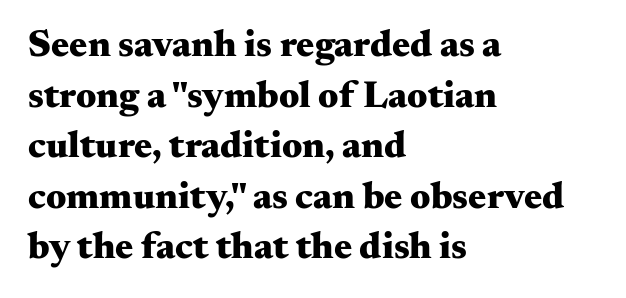
{"serif": "yes", "italic": "no", "bold": "yes", "weight": "heavy", "width": "wide", "stroke_contrast": "medium", "x_height": "small", "monospaced": "no", "underline": "no", "align": "left", "line_spacing": "normal", "line_spacing_ratio": 1.33, "letter_spacing": "normal", "letter_spacing_em": 0.0, "glyph_px": 38}
